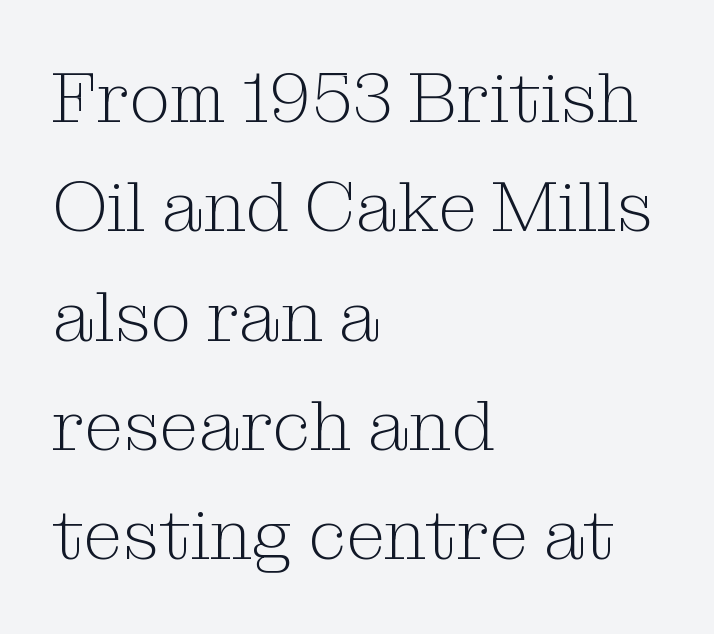
{"serif": "yes", "italic": "no", "bold": "no", "weight": "light", "width": "normal", "stroke_contrast": "medium", "x_height": "medium", "monospaced": "no", "underline": "no", "align": "left", "line_spacing": "normal", "line_spacing_ratio": 1.54, "letter_spacing": "normal", "letter_spacing_em": 0.0, "glyph_px": 71}
